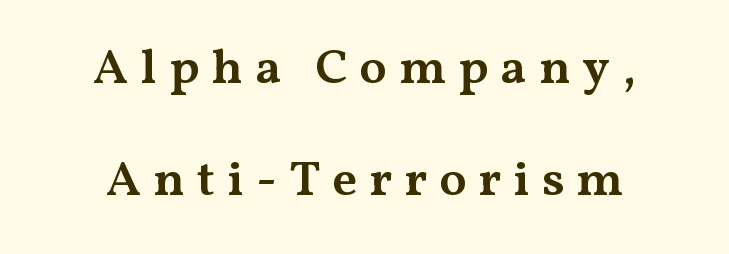
The image shows 50 px semibold, wide serif type, upright; set centered, loose line spacing (2.25x), unusually wide letter spacing (+0.24 em), not underlined; medium stroke contrast and a medium x-height.
